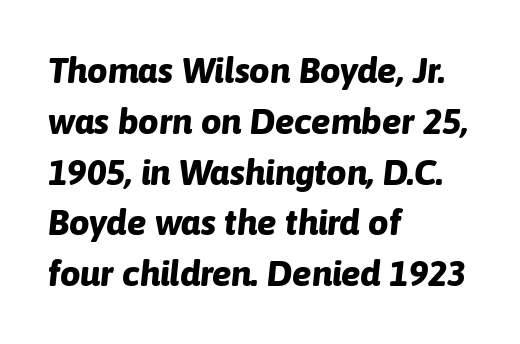
The image shows 36 px bold type, italic (leaning right); set left-aligned, normal line spacing (1.41x), normal letter spacing, not underlined; low stroke contrast and a medium x-height.
